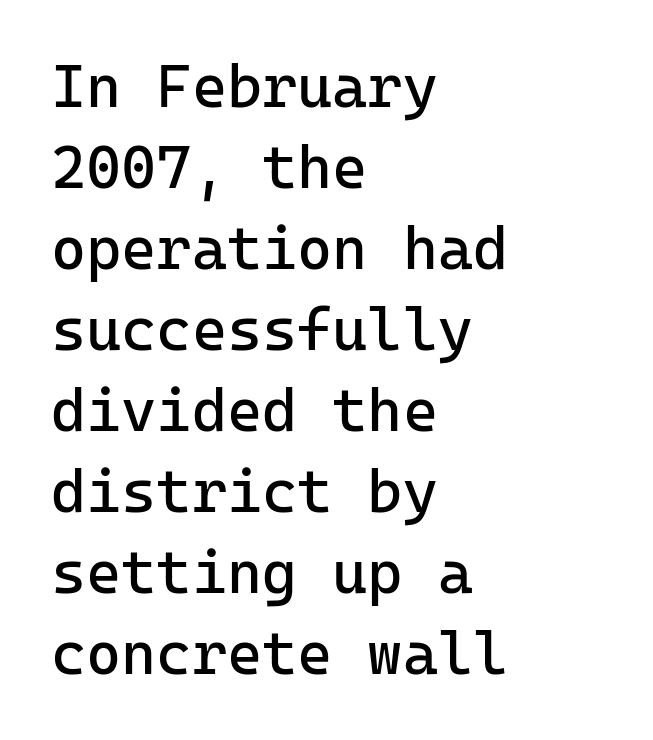
Stems and bowls with no extra thickness — not bold. Words appear dense and cohesive because spacing is normal. Any mark beneath the type? The region is blank. This is roman type, the default non-slanted kind.
